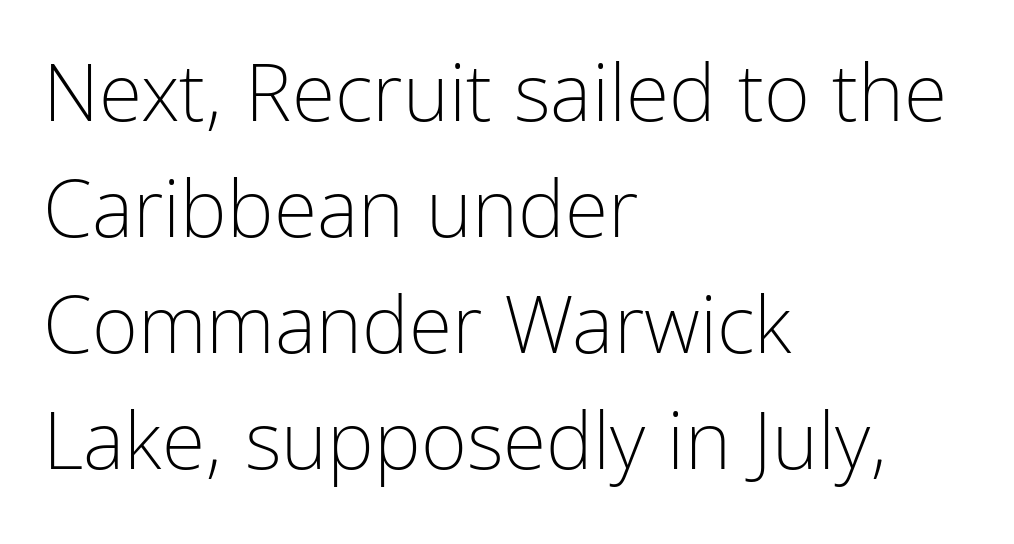
{"serif": "no", "italic": "no", "bold": "no", "weight": "light", "width": "condensed", "stroke_contrast": "low", "x_height": "medium", "monospaced": "no", "underline": "no", "align": "left", "line_spacing": "normal", "line_spacing_ratio": 1.47, "letter_spacing": "normal", "letter_spacing_em": 0.0, "glyph_px": 79}
